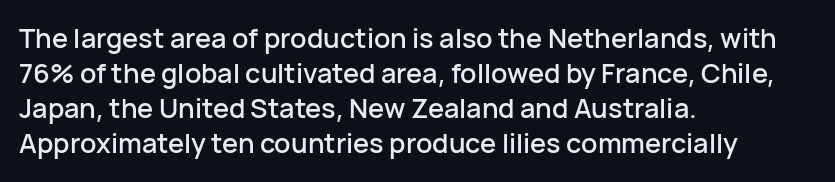
The image shows 27 px text type, upright; set left-aligned, normal line spacing (1.3x), normal letter spacing, not underlined.
